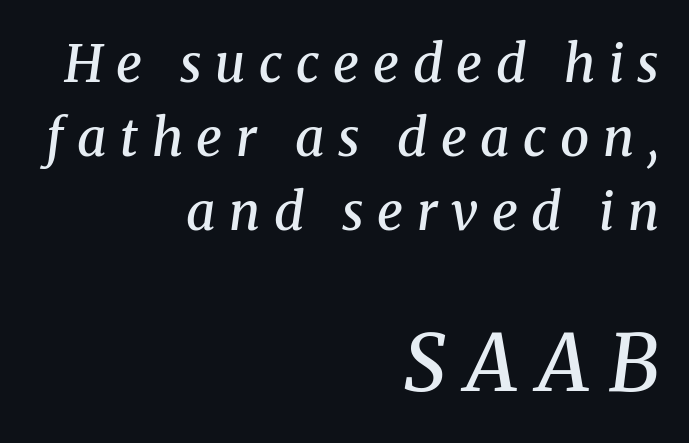
Varying glyph widths throughout — classic text-font behaviour. Whoever set this made the second block the dominant, larger element. Posture: slanted. Each glyph is drawn with semibold strokes, heavier than normal yet not fully bold. Anything drawn beneath the words? Only blank space. The typeface chosen for these lines features serifs.
